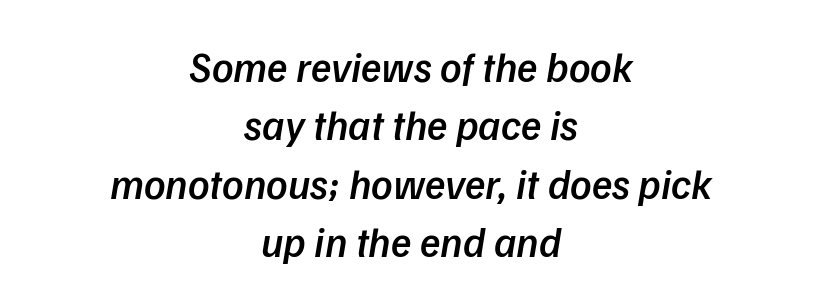
The image shows 42 px semibold type, italic (leaning right); set centered, normal line spacing (1.39x), normal letter spacing, not underlined; low stroke contrast and a medium x-height.
